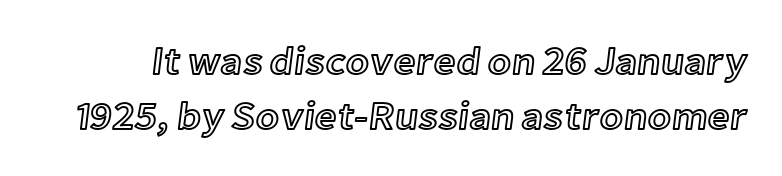
{"width": "normal", "x_height": "medium", "monospaced": "no", "underline": "no", "line_spacing": "normal", "line_spacing_ratio": 1.42, "letter_spacing": "normal", "letter_spacing_em": 0.0, "glyph_px": 39}
